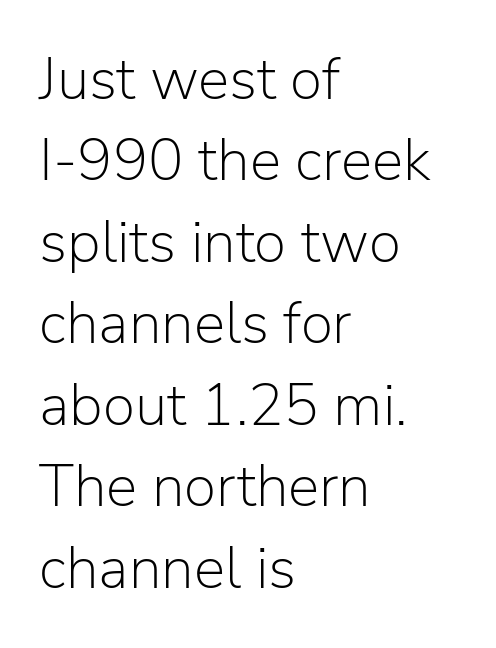
The image shows 59 px light sans-serif type, upright; set left-aligned, normal line spacing (1.38x), normal letter spacing, not underlined; low stroke contrast and a medium x-height.
